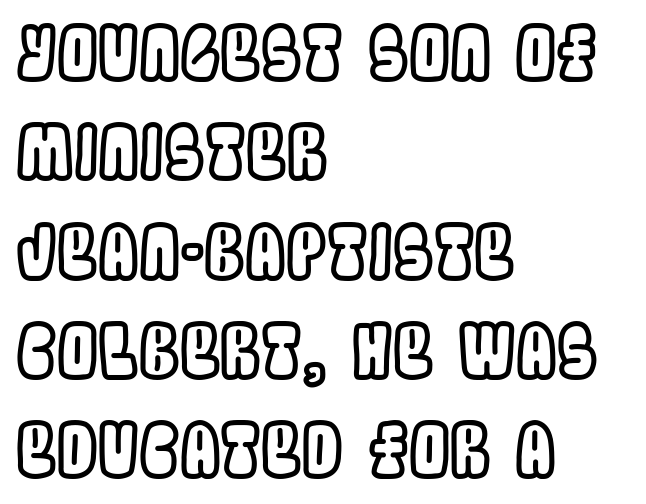
Think of a printed novel: that variable character pitch is what you see here. Line starts are locked; line ends wander. Horizontal bands of white between lines are of average thickness. Any mark beneath the type? The region is blank. Inter-character spacing is left at the font's built-in metrics. Italic: no, the glyphs are upright roman.
